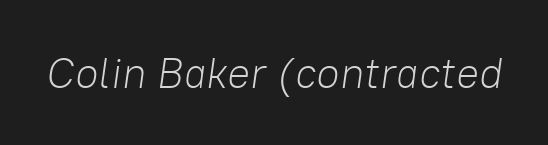
Q: Is the text bold? A: No.
Q: Is the text italic (slanted)? A: Yes, it leans right by about 8 degrees.
Q: Is the text underlined? A: No.
Q: Is the spacing between letters normal or unusually wide? A: Normal.
Q: Width (condensed, normal, or wide)? A: Normal.
Q: Stroke contrast? A: Low.
Q: x-height? A: Medium.
Q: Monospaced? A: No.
